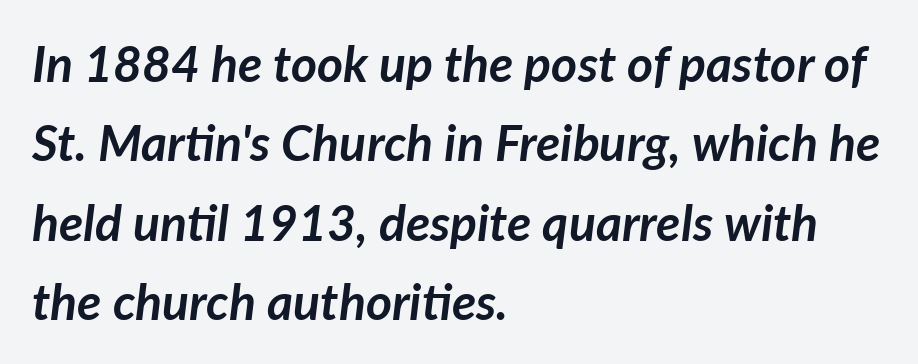
Q: Is the text bold? A: Yes.
Q: Is the text italic (slanted)? A: Yes, it leans right by about 7 degrees.
Q: Is the text underlined? A: No.
Q: How is the paragraph aligned? A: Left-aligned.
Q: Is the spacing between letters normal or unusually wide? A: Normal.
Q: Is the spacing between lines tight, normal or loose? A: Normal.
Q: Width (condensed, normal, or wide)? A: Normal.
Q: Stroke contrast? A: Low.
Q: x-height? A: Medium.
Q: Monospaced? A: No.
